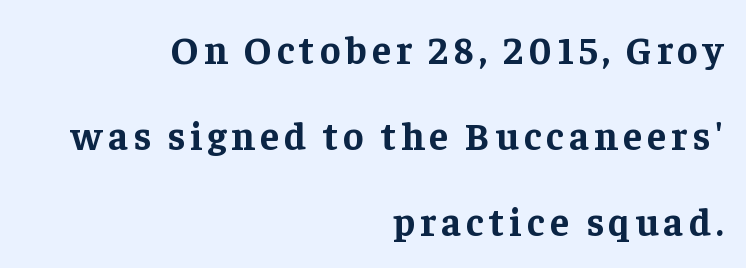
The letters advance in unequal steps, a hallmark of proportional type. Italic? Not at all — the glyphs are vertical. Strong, thick strokes mark this as bold type. Each line ends at the same right margin while the left side varies.
